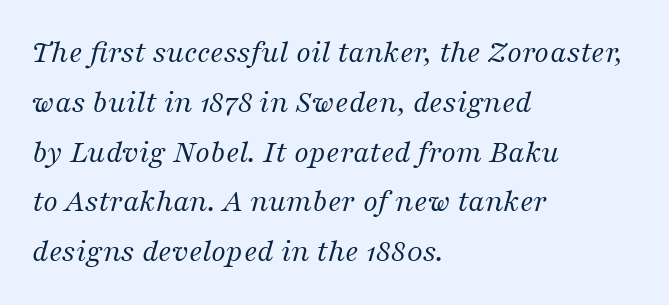
The image shows 33 px regular-weight serif type, italic (leaning right); set left-aligned, normal line spacing (1.51x), normal letter spacing, not underlined; medium stroke contrast and a medium x-height.
